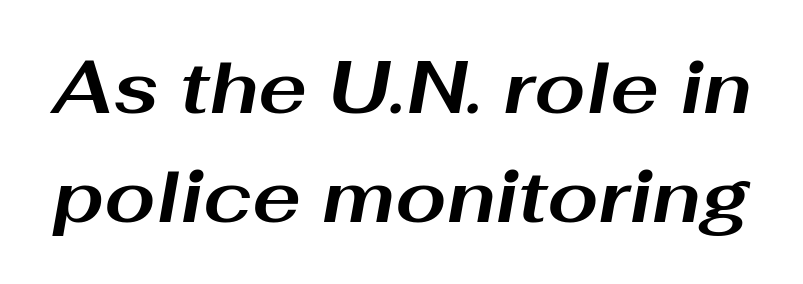
Any mark beneath the type? The region is blank. On the weight axis this lands at bold, roughly 700. The face used here is rendered with its standard letterfit. Each letter keeps its own natural width here, so spacing adapts to shape. Summary of vertical rhythm: regular, with standard interline spacing. You can tell it's italic because the verticals aren't actually vertical.
